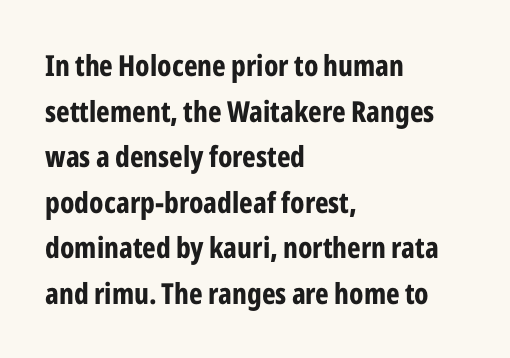
{"serif": "no", "italic": "no", "bold": "yes", "weight": "bold", "width": "condensed", "stroke_contrast": "low", "x_height": "medium", "monospaced": "no", "underline": "no", "align": "left", "line_spacing": "normal", "line_spacing_ratio": 1.57, "letter_spacing": "normal", "letter_spacing_em": 0.0, "glyph_px": 29}
